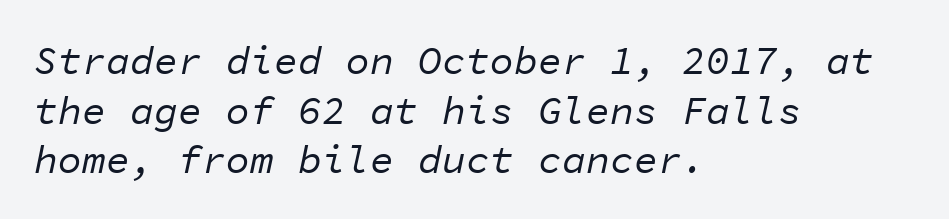
The rendering uses typewriter-style spacing with identical character cells. No extra tracking has been applied to these lines. Alignment: flush left. The zone under the glyphs is completely vacant. This reads as an unemphasized weight, regular at the heaviest.
